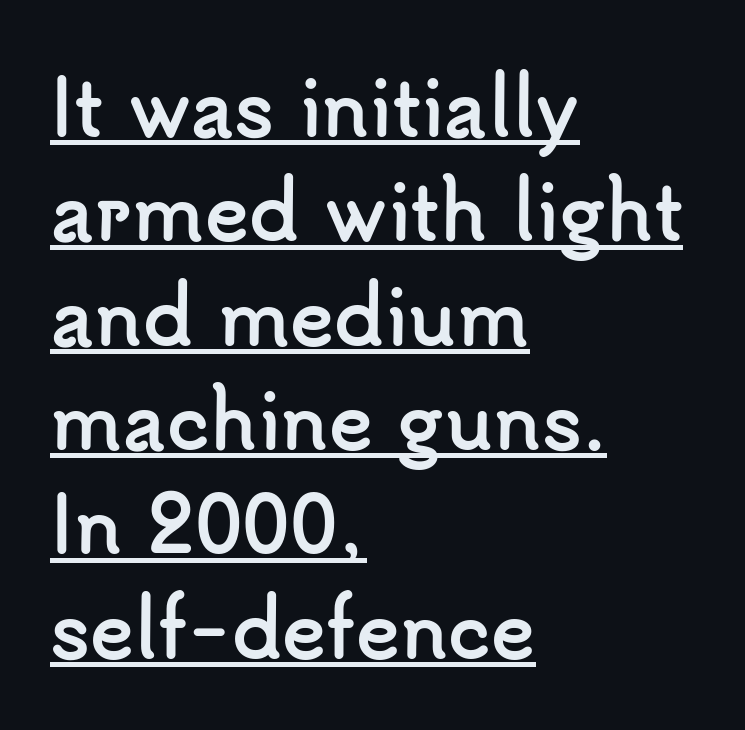
Every character sits straight up, as roman type does. This sample has the flowing, uneven cadence of proportional lettering. In designer terms, the underline attribute is active on this setting. Whoever set this chose a conventional vertical rhythm.
